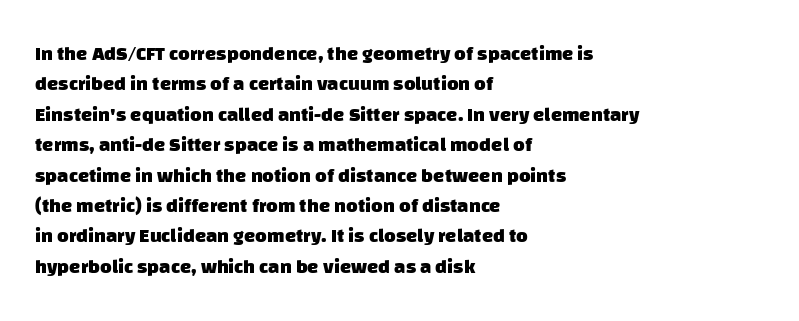
The image shows 20 px bold type; set left-aligned, normal line spacing (1.52x), normal letter spacing, not underlined.
